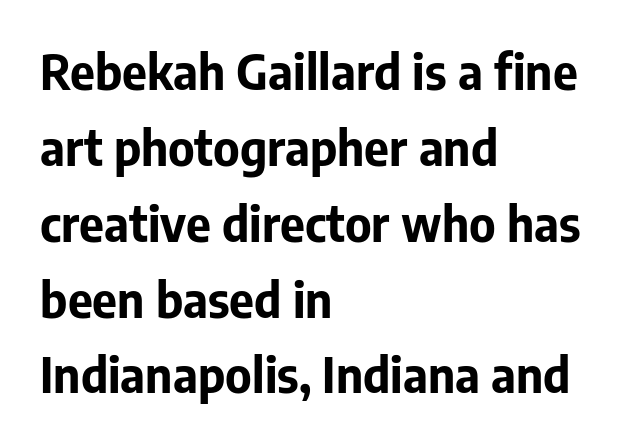
Q: Is the text bold? A: Yes.
Q: Is the text italic (slanted)? A: No, it is upright.
Q: Is the typeface a serif or a sans-serif typeface? A: Sans-serif.
Q: Is the text underlined? A: No.
Q: How is the paragraph aligned? A: Left-aligned.
Q: Is the spacing between letters normal or unusually wide? A: Normal.
Q: Is the spacing between lines tight, normal or loose? A: Normal.
Q: Width (condensed, normal, or wide)? A: Normal.
Q: Stroke contrast? A: Low.
Q: x-height? A: Medium.
Q: Monospaced? A: No.
